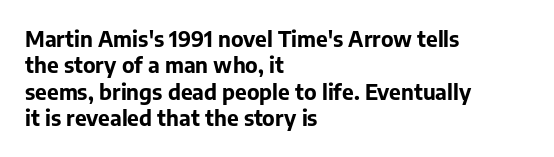
What weight is shown? A full bold with thick strokes. The lettering holds an erect, upright posture throughout. Plain, unruled lines of type. The rendering keeps characters at their native spacing. Leading: standard.
